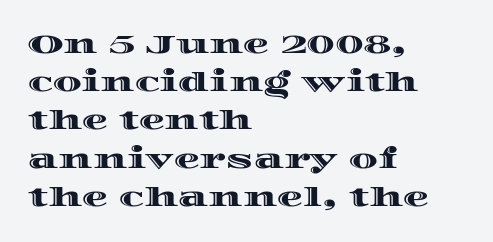
{"italic": "no", "underline": "no", "align": "left", "line_spacing": "normal", "line_spacing_ratio": 1.47, "letter_spacing": "normal", "letter_spacing_em": 0.0, "glyph_px": 26}
